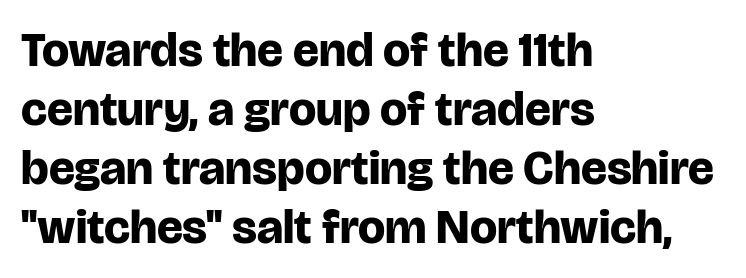
{"serif": "no", "italic": "no", "bold": "yes", "weight": "bold", "width": "normal", "stroke_contrast": "low", "x_height": "large", "monospaced": "no", "underline": "no", "align": "left", "line_spacing_ratio": 1.23, "letter_spacing": "normal", "letter_spacing_em": 0.0, "glyph_px": 48}
